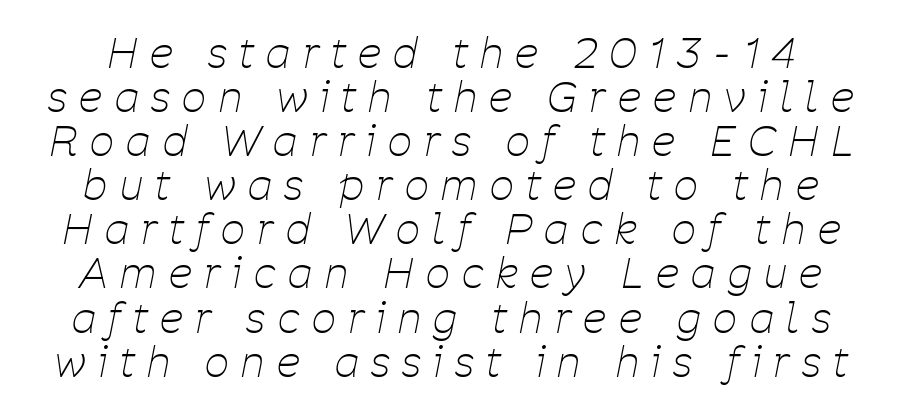
The image shows 42 px thin, condensed type, italic (leaning right); set tight line spacing (1.05x), unusually wide letter spacing (+0.3 em), not underlined; low stroke contrast and a medium x-height.
